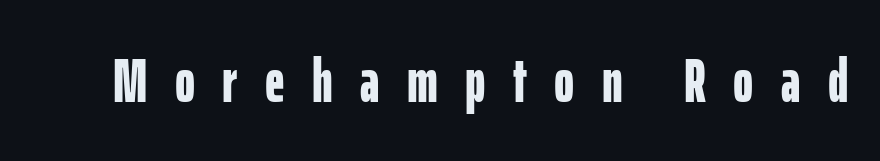
Q: Is the text bold? A: Yes.
Q: Is the text italic (slanted)? A: No, it is upright.
Q: Is the typeface a serif or a sans-serif typeface? A: Sans-serif.
Q: Is the text underlined? A: No.
Q: Is the spacing between letters normal or unusually wide? A: Unusually wide.
Q: Width (condensed, normal, or wide)? A: Condensed.
Q: Stroke contrast? A: Low.
Q: x-height? A: Medium.
Q: Monospaced? A: No.
